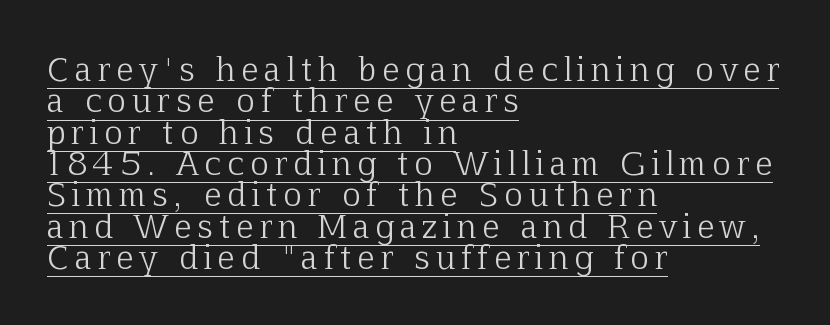
Q: Is the text bold? A: No.
Q: Is the text italic (slanted)? A: No, it is upright.
Q: Is the typeface a serif or a sans-serif typeface? A: Serif.
Q: Is the text underlined? A: Yes.
Q: How is the paragraph aligned? A: Left-aligned.
Q: Is the spacing between letters normal or unusually wide? A: Unusually wide.
Q: Is the spacing between lines tight, normal or loose? A: Tight.
Q: Width (condensed, normal, or wide)? A: Normal.
Q: Stroke contrast? A: Low.
Q: x-height? A: Medium.
Q: Monospaced? A: No.
